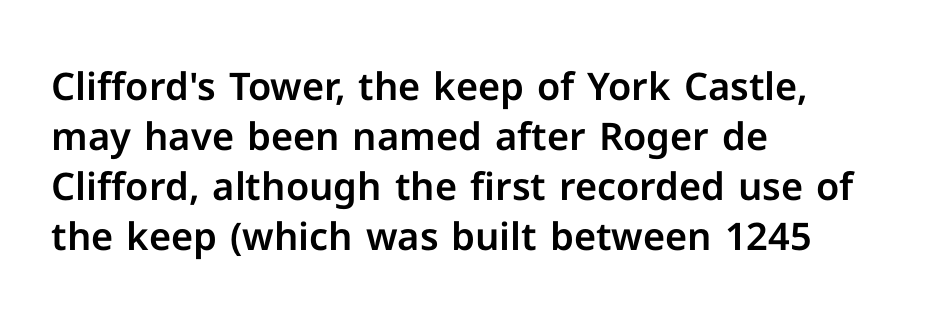
The image shows 38 px sans-serif type, upright; set left-aligned, normal line spacing (1.32x), normal letter spacing, not underlined; low stroke contrast and a medium x-height.
